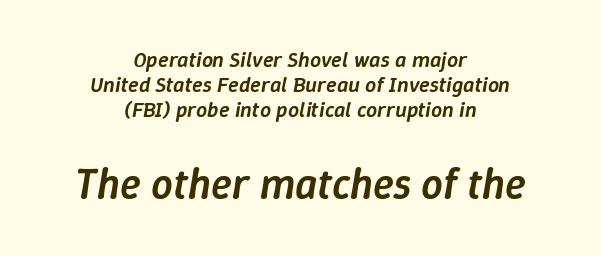
The passage is arranged like a title page — every line centered. The strip under each line holds only bare page. Small over large — that's the arrangement of the two blocks here. These lines are rendered in a variable-pitch font. Moderately thickened strokes mark this as semibold type.
